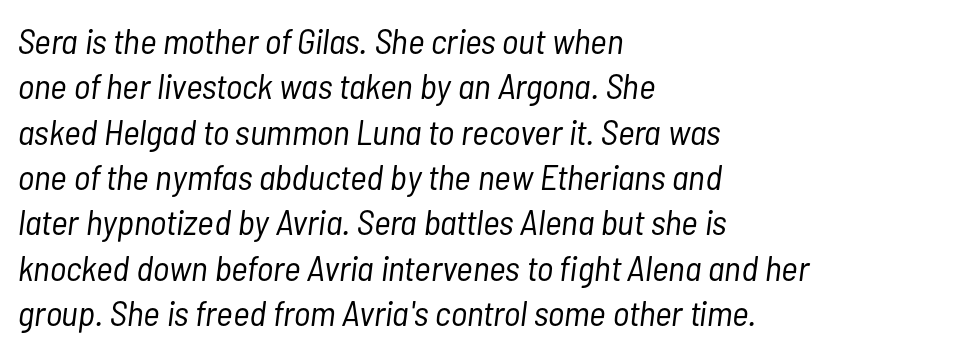
{"italic": "yes", "lean": "right", "slant_degrees": 7, "bold": "no", "weight": "light", "width": "condensed", "stroke_contrast": "low", "x_height": "medium", "monospaced": "no", "underline": "no", "align": "left", "line_spacing": "normal", "line_spacing_ratio": 1.26, "letter_spacing": "normal", "letter_spacing_em": 0.0, "glyph_px": 36}
